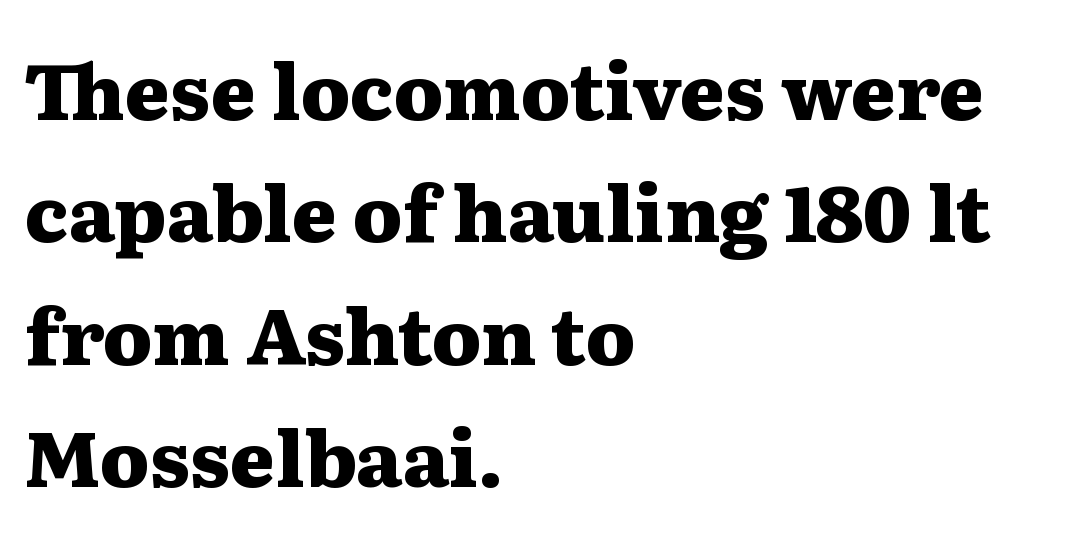
The image shows 77 px heavy, wide serif type, upright; set left-aligned, normal line spacing (1.59x), normal letter spacing, not underlined; medium stroke contrast and a medium x-height.
